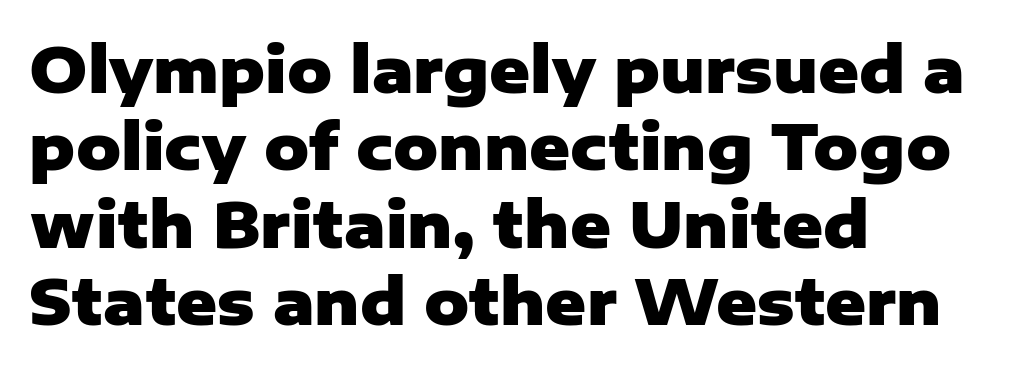
The image shows 62 px heavy sans-serif type, upright; set left-aligned, normal line spacing (1.25x), normal letter spacing, not underlined; low stroke contrast and a medium x-height.
